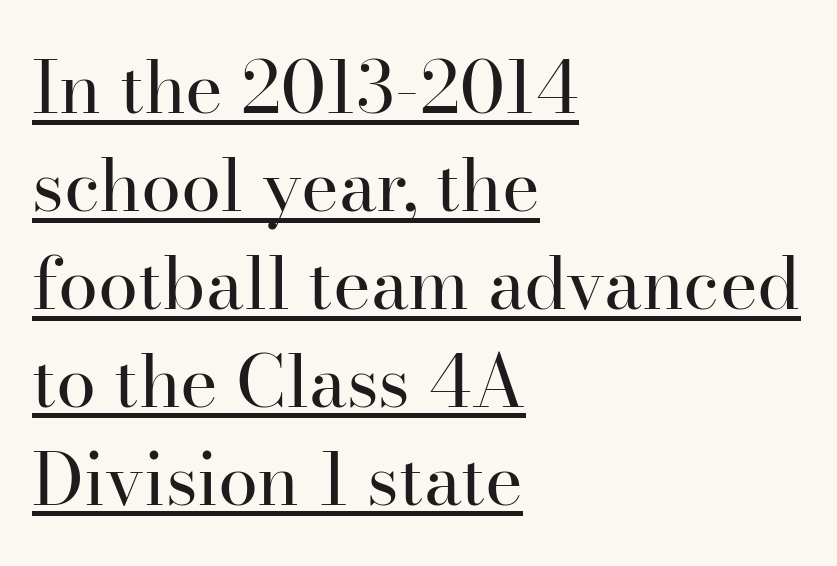
The image shows 72 px regular-weight serif type, upright; set left-aligned, normal line spacing (1.36x), normal letter spacing, underlined; high stroke contrast and a small x-height.
